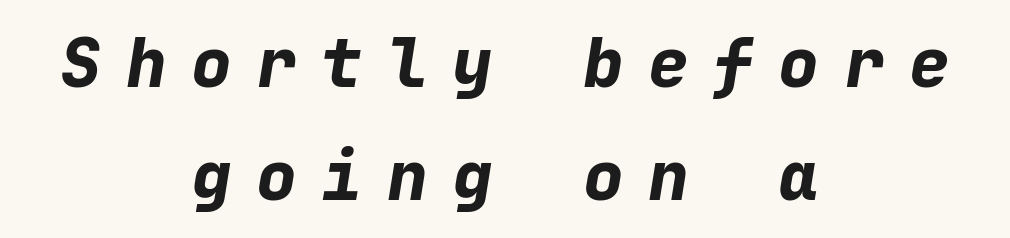
{"italic": "yes", "lean": "right", "slant_degrees": 9, "bold": "yes", "weight": "bold", "width": "normal", "stroke_contrast": "low", "x_height": "medium", "monospaced": "yes", "underline": "no", "align": "center", "line_spacing": "normal", "line_spacing_ratio": 1.66, "letter_spacing": "wide", "letter_spacing_em": 0.36, "glyph_px": 68}
